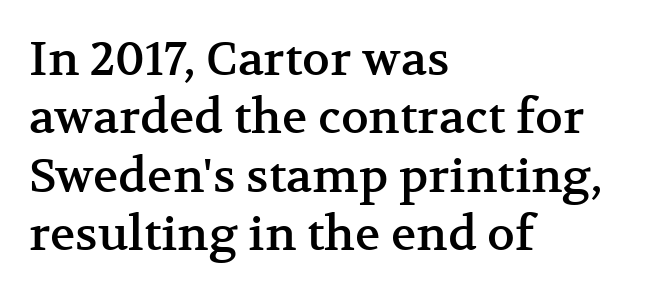
Honestly, there is no underline to notice here at all. The letters stand straight up with perfectly vertical stems. The line texture is even and compact thanks to regular tracking. Notice how the passage keeps a crisp vertical edge on the left only. A serif font was chosen for this passage.
